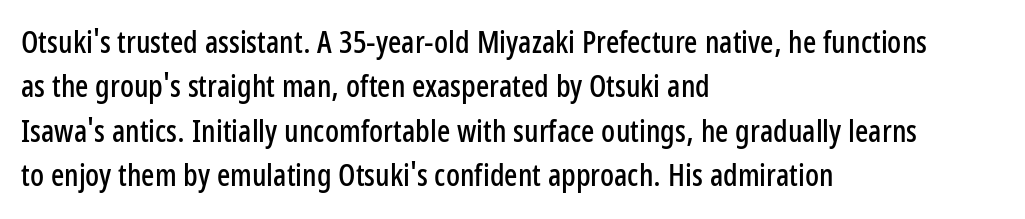
{"serif": "no", "italic": "no", "width": "condensed", "stroke_contrast": "low", "x_height": "medium", "monospaced": "no", "underline": "no", "align": "left", "line_spacing": "normal", "line_spacing_ratio": 1.43, "letter_spacing": "normal", "letter_spacing_em": 0.0, "glyph_px": 31}
